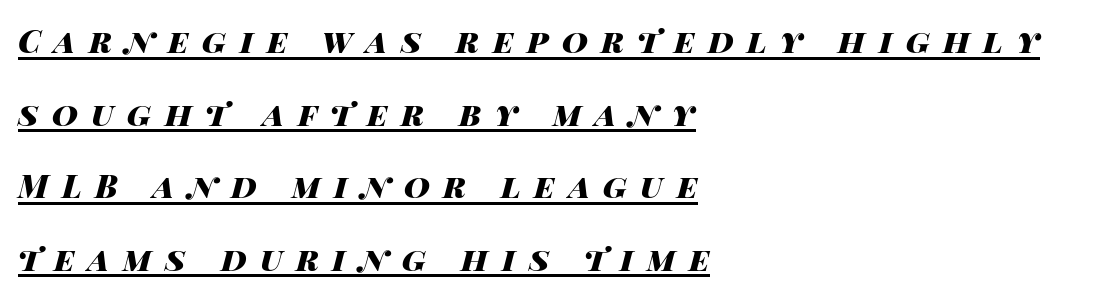
The image shows 32 px heavy, wide type, italic (leaning right); set left-aligned, loose line spacing (2.27x), unusually wide letter spacing (+0.42 em), underlined; high stroke contrast and a large x-height.
